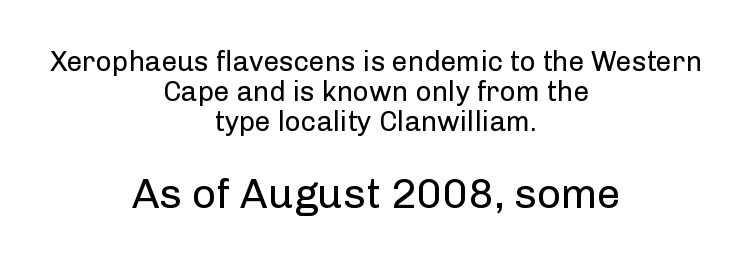
The image shows 42 px regular-weight sans-serif type, upright; set centered, tight line spacing (1.08x), normal letter spacing, not underlined; the second (bottom) block is 1.5x larger; low stroke contrast and a medium x-height.
